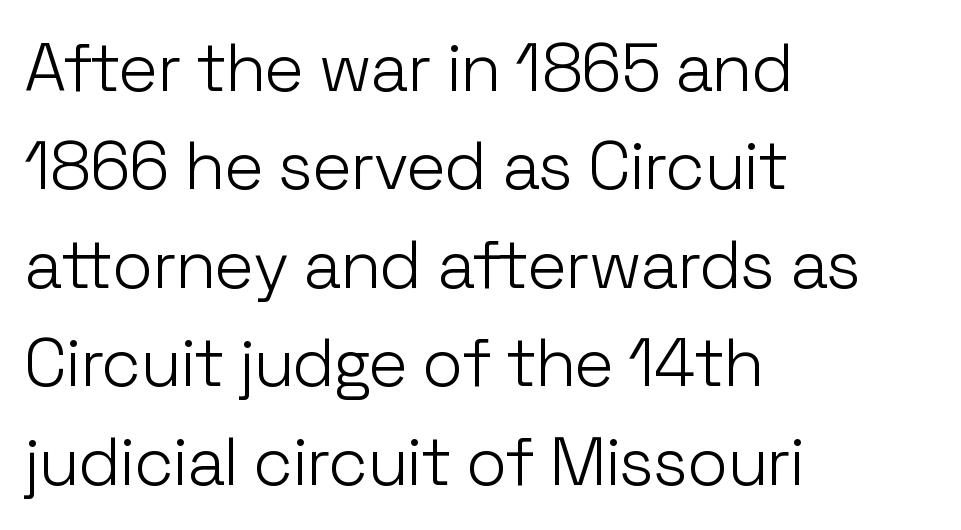
{"serif": "no", "italic": "no", "bold": "no", "weight": "light", "width": "normal", "stroke_contrast": "low", "x_height": "medium", "monospaced": "no", "underline": "no", "align": "left", "line_spacing": "normal", "line_spacing_ratio": 1.47, "letter_spacing": "normal", "letter_spacing_em": 0.0, "glyph_px": 67}
